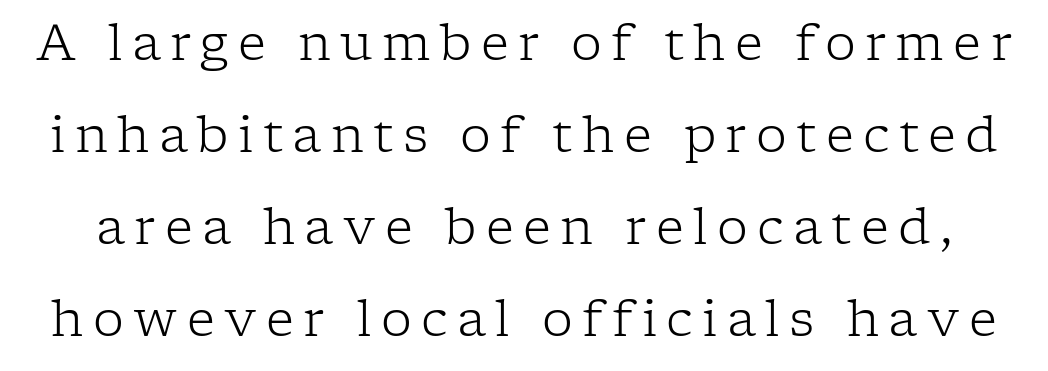
Q: Is the text bold? A: No.
Q: Is the text italic (slanted)? A: No, it is upright.
Q: Is the typeface a serif or a sans-serif typeface? A: Serif.
Q: Is the text underlined? A: No.
Q: Width (condensed, normal, or wide)? A: Normal.
Q: Stroke contrast? A: Low.
Q: x-height? A: Medium.
Q: Monospaced? A: No.
